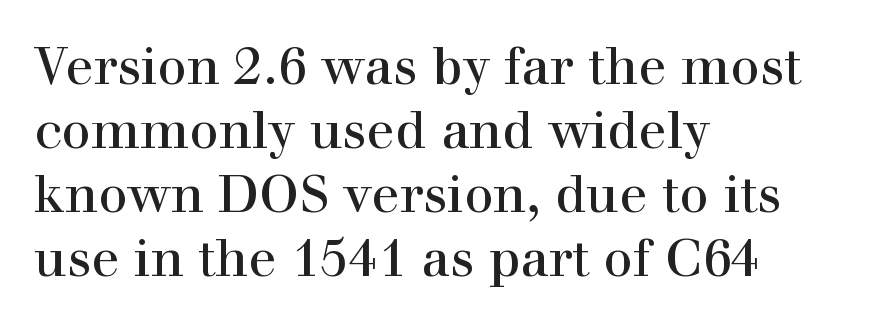
Leftover space on each line is placed entirely after the last word. Quick note: not italic, upright. Think of a printed novel: that variable character pitch is what you see here. Stroke terminals: seriffed.
